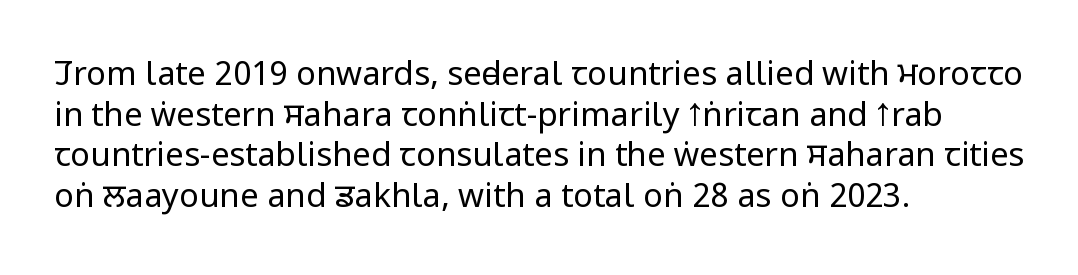
The image shows 33 px regular-weight, condensed sans-serif type, upright; set left-aligned, line spacing 1.23x, normal letter spacing, not underlined; low stroke contrast and a large x-height.
